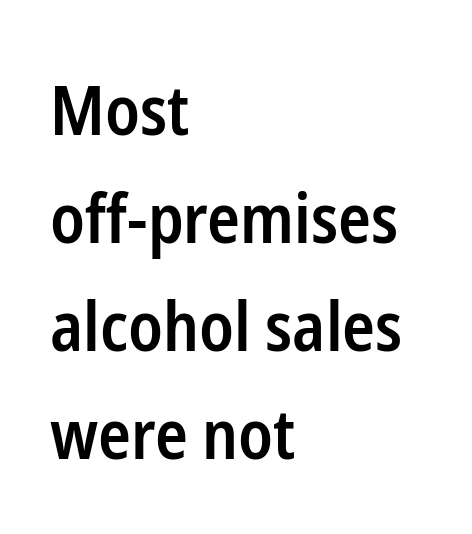
Q: Is the text bold? A: Semi-bold.
Q: Is the text italic (slanted)? A: No, it is upright.
Q: Is the typeface a serif or a sans-serif typeface? A: Sans-serif.
Q: Is the text underlined? A: No.
Q: How is the paragraph aligned? A: Left-aligned.
Q: Is the spacing between letters normal or unusually wide? A: Normal.
Q: Is the spacing between lines tight, normal or loose? A: Normal.
Q: Width (condensed, normal, or wide)? A: Condensed.
Q: Stroke contrast? A: Low.
Q: x-height? A: Medium.
Q: Monospaced? A: No.
